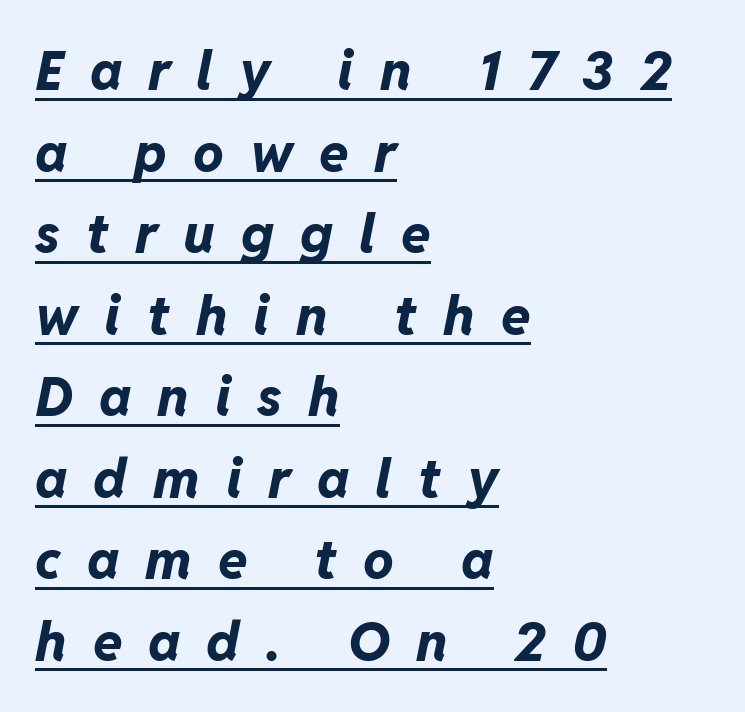
Q: Is the text bold? A: Yes.
Q: Is the text italic (slanted)? A: Yes, it leans right by about 11 degrees.
Q: Is the text underlined? A: Yes.
Q: How is the paragraph aligned? A: Left-aligned.
Q: Is the spacing between letters normal or unusually wide? A: Unusually wide.
Q: Is the spacing between lines tight, normal or loose? A: Normal.
Q: Width (condensed, normal, or wide)? A: Normal.
Q: Stroke contrast? A: Low.
Q: x-height? A: Medium.
Q: Monospaced? A: No.
